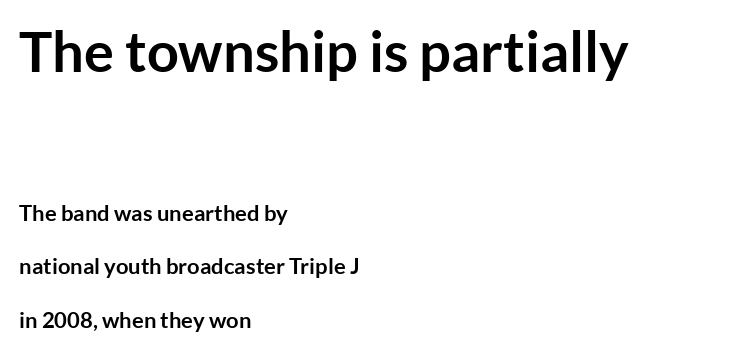
One-word summary of the alignment: left. Tracking value appears to be zero — textbook default spacing. Descender tails drop into unmarked territory. The rendering shrinks the type as you move from the upper chunk to the lower. Each letter keeps its own natural width here, so spacing adapts to shape. You can tell from the bare stems that sans-serif type was used.
